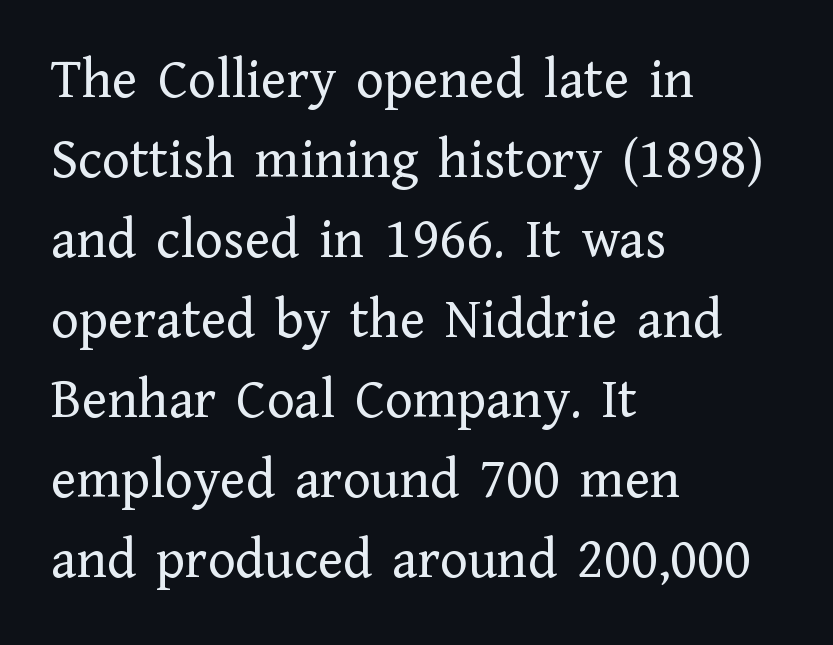
The image shows 58 px regular-weight serif type, upright; set left-aligned, normal line spacing (1.38x), normal letter spacing, not underlined; low stroke contrast and a medium x-height.
